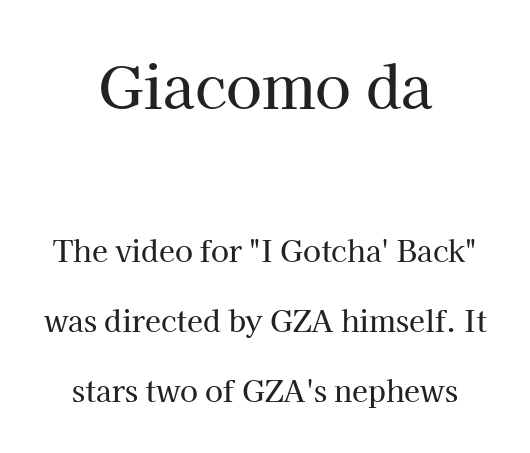
The rendering uses natural spacing where letterforms have individual widths. Inter-character spacing is left at the font's built-in metrics. Both edges are ragged and mirror each other, which tells us the setting is centered. Is there any slant? The stems are plumb. The string is rendered with underlining switched off. Block one is the big one; block two sits smaller underneath.
